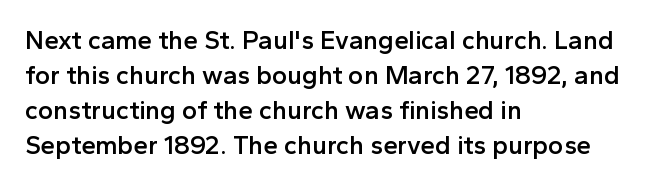
{"italic": "no", "bold": "semi", "underline": "no", "align": "left", "line_spacing": "normal", "line_spacing_ratio": 1.34, "letter_spacing": "normal", "letter_spacing_em": 0.0, "glyph_px": 26}
